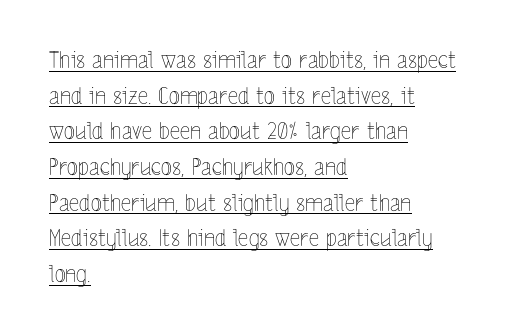
{"italic": "no", "bold": "no", "underline": "yes", "align": "left", "line_spacing": "normal", "line_spacing_ratio": 1.55, "letter_spacing": "normal", "letter_spacing_em": 0.0, "glyph_px": 23}
